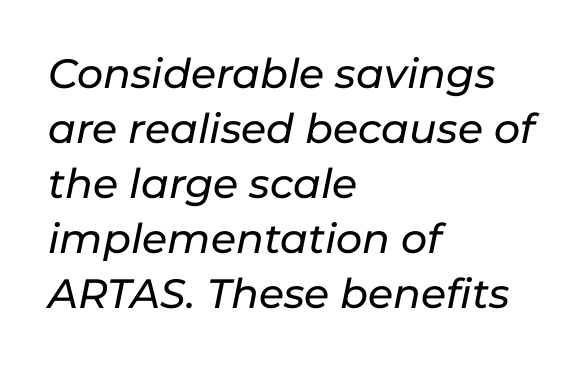
Q: Is the text italic (slanted)? A: Yes, it leans right by about 11 degrees.
Q: Is the text underlined? A: No.
Q: How is the paragraph aligned? A: Left-aligned.
Q: Is the spacing between letters normal or unusually wide? A: Normal.
Q: Is the spacing between lines tight, normal or loose? A: Normal.
Q: Width (condensed, normal, or wide)? A: Normal.
Q: Stroke contrast? A: Low.
Q: x-height? A: Medium.
Q: Monospaced? A: No.
